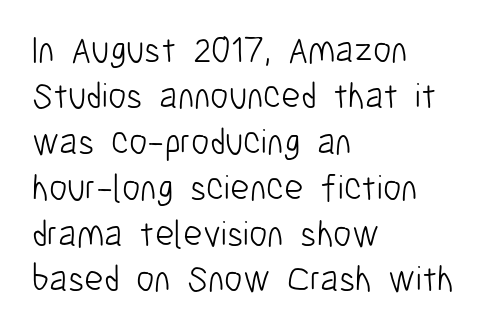
The image shows 37 px light, condensed sans-serif type, upright; set left-aligned, line spacing 1.24x, normal letter spacing, not underlined; low stroke contrast and a medium x-height.
